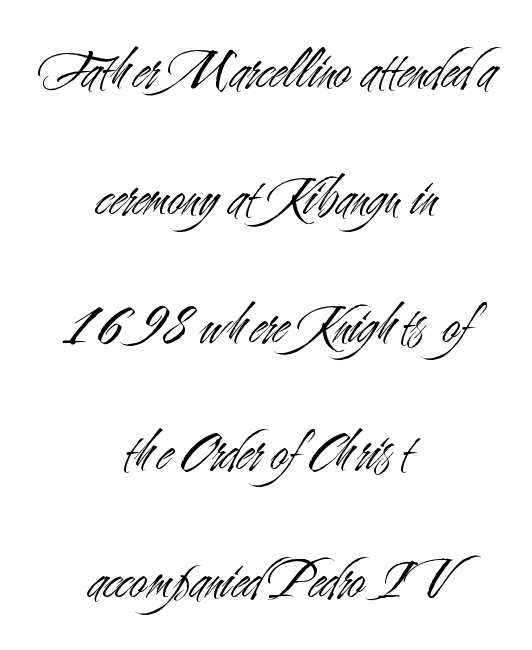
{"serif": "no", "bold": "no", "weight": "light", "width": "condensed", "stroke_contrast": "medium", "x_height": "small", "monospaced": "no", "underline": "no", "align": "center", "line_spacing": "loose", "line_spacing_ratio": 2.16, "letter_spacing": "normal", "letter_spacing_em": 0.0, "glyph_px": 59}
